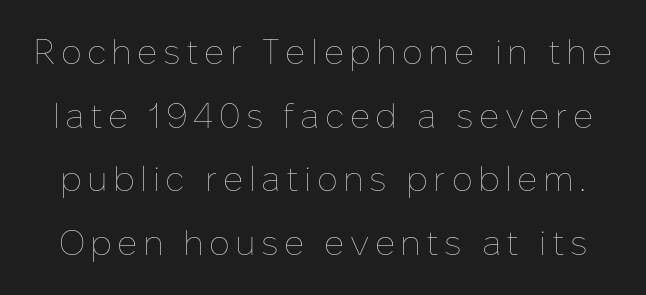
Varying glyph widths throughout — classic text-font behaviour. The words here are not underlined. Is the type heavy? It reads as light-to-regular instead. When letters stand straight like this, we call the style roman or upright.
